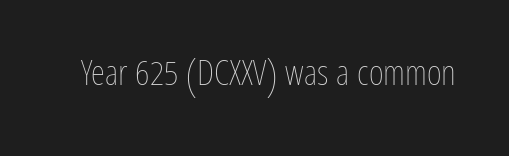
The image shows 36 px thin, condensed type, upright; set normal letter spacing, not underlined; low stroke contrast and a medium x-height.
